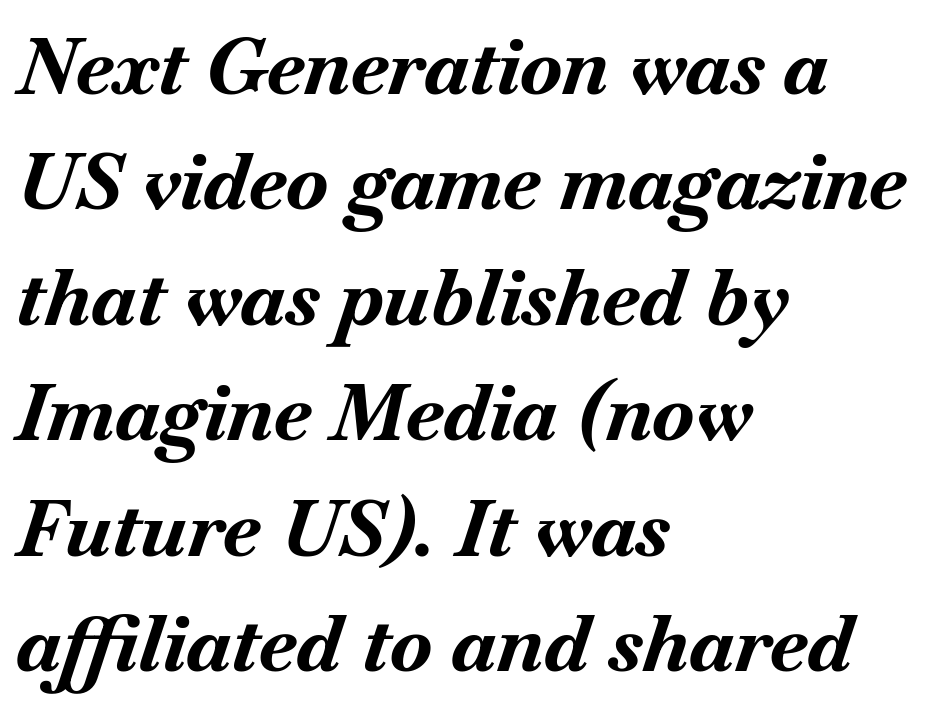
The image shows 78 px bold type, italic (leaning right); set left-aligned, normal line spacing (1.48x), normal letter spacing, not underlined; medium stroke contrast and a small x-height.
